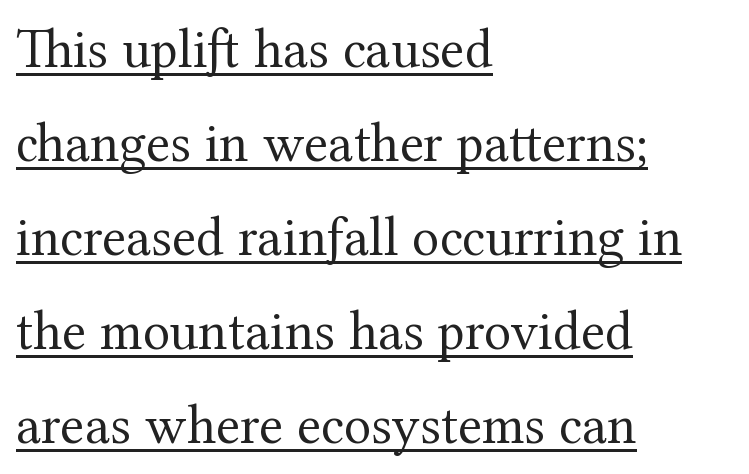
Q: Is the text bold? A: No.
Q: Is the text italic (slanted)? A: No, it is upright.
Q: Is the typeface a serif or a sans-serif typeface? A: Serif.
Q: Is the text underlined? A: Yes.
Q: How is the paragraph aligned? A: Left-aligned.
Q: Is the spacing between letters normal or unusually wide? A: Normal.
Q: Is the spacing between lines tight, normal or loose? A: Normal.
Q: Width (condensed, normal, or wide)? A: Normal.
Q: Stroke contrast? A: Medium.
Q: x-height? A: Medium.
Q: Monospaced? A: No.
